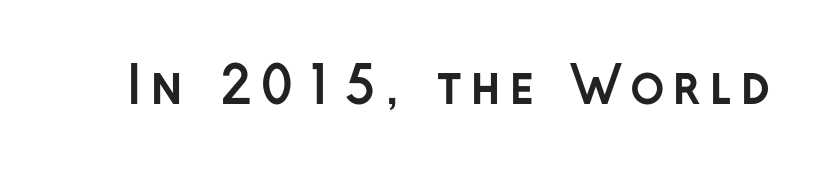
Q: Is the text bold? A: Yes.
Q: Is the text italic (slanted)? A: No, it is upright.
Q: Is the typeface a serif or a sans-serif typeface? A: Sans-serif.
Q: Is the text underlined? A: No.
Q: Width (condensed, normal, or wide)? A: Normal.
Q: Stroke contrast? A: Low.
Q: x-height? A: Medium.
Q: Monospaced? A: No.
